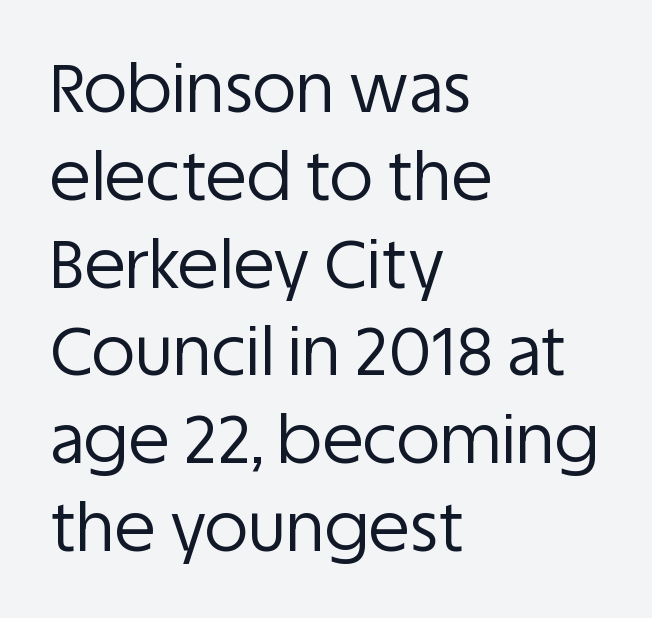
Q: Is the text bold? A: No.
Q: Is the text italic (slanted)? A: No, it is upright.
Q: Is the typeface a serif or a sans-serif typeface? A: Sans-serif.
Q: Is the text underlined? A: No.
Q: How is the paragraph aligned? A: Left-aligned.
Q: Is the spacing between letters normal or unusually wide? A: Normal.
Q: Is the spacing between lines tight, normal or loose? A: Normal.
Q: Width (condensed, normal, or wide)? A: Normal.
Q: Stroke contrast? A: Low.
Q: x-height? A: Large.
Q: Monospaced? A: No.
